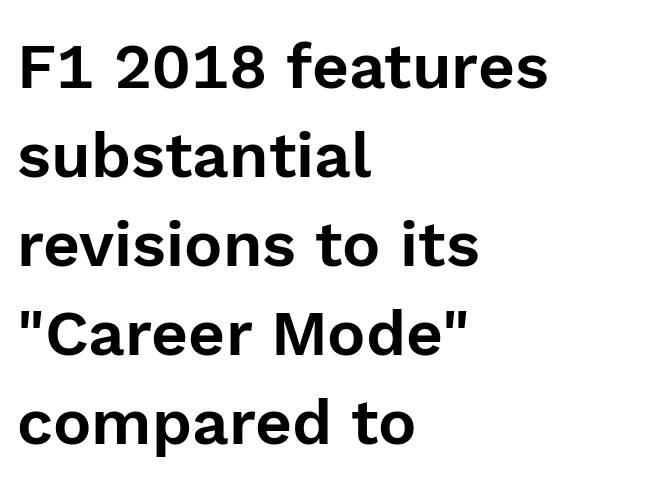
Q: Is the text italic (slanted)? A: No, it is upright.
Q: Is the typeface a serif or a sans-serif typeface? A: Sans-serif.
Q: Is the text underlined? A: No.
Q: How is the paragraph aligned? A: Left-aligned.
Q: Is the spacing between letters normal or unusually wide? A: Normal.
Q: Is the spacing between lines tight, normal or loose? A: Normal.
Q: Width (condensed, normal, or wide)? A: Normal.
Q: x-height? A: Medium.
Q: Monospaced? A: No.
